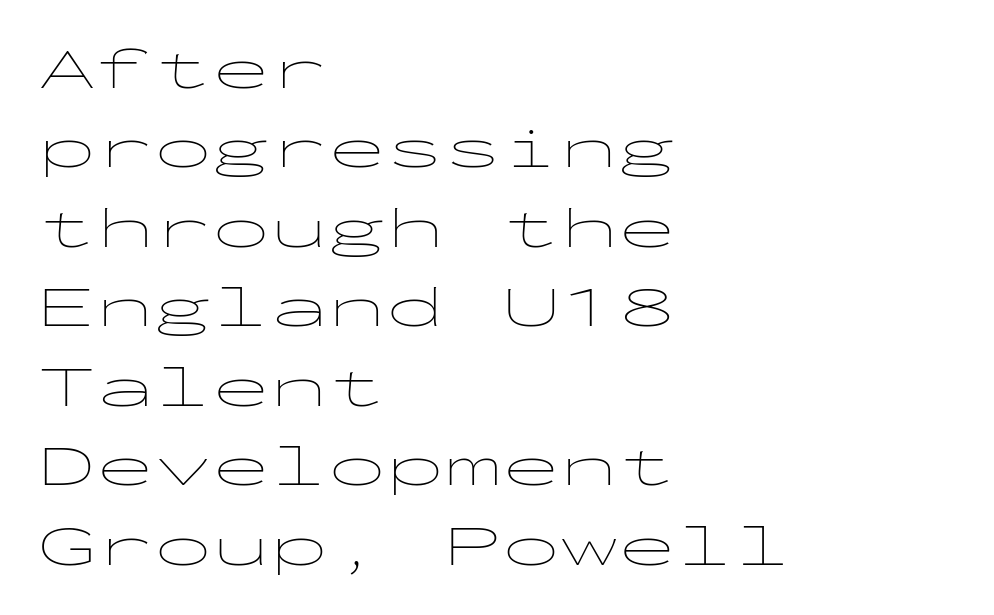
{"serif": "no", "italic": "no", "bold": "no", "weight": "thin", "width": "wide", "stroke_contrast": "low", "x_height": "medium", "monospaced": "yes", "underline": "no", "align": "left", "line_spacing": "normal", "line_spacing_ratio": 1.37, "letter_spacing": "normal", "letter_spacing_em": 0.0, "glyph_px": 58}
